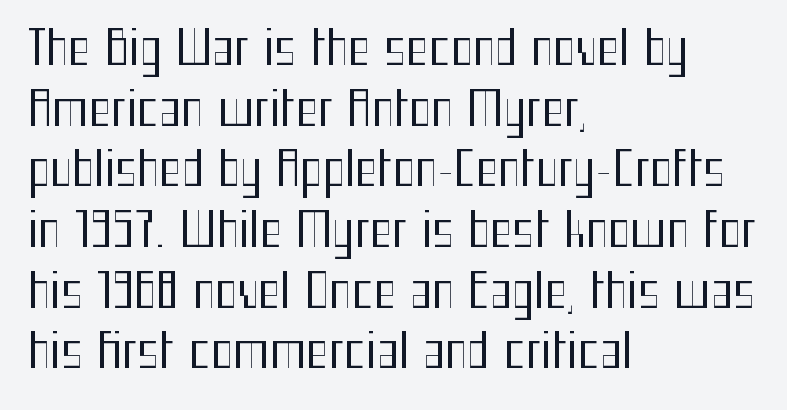
{"serif": "no", "italic": "no", "bold": "no", "weight": "regular", "width": "condensed", "stroke_contrast": "medium", "x_height": "medium", "monospaced": "no", "underline": "no", "align": "left", "line_spacing": "normal", "line_spacing_ratio": 1.29, "letter_spacing": "normal", "letter_spacing_em": 0.0, "glyph_px": 47}
